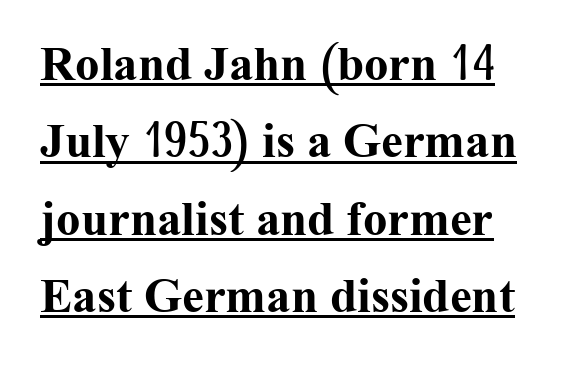
Q: Is the text bold? A: Yes.
Q: Is the text italic (slanted)? A: No, it is upright.
Q: Is the typeface a serif or a sans-serif typeface? A: Serif.
Q: Is the text underlined? A: Yes.
Q: Is the spacing between letters normal or unusually wide? A: Normal.
Q: Is the spacing between lines tight, normal or loose? A: Normal.
Q: Width (condensed, normal, or wide)? A: Normal.
Q: Stroke contrast? A: Medium.
Q: x-height? A: Medium.
Q: Monospaced? A: No.
